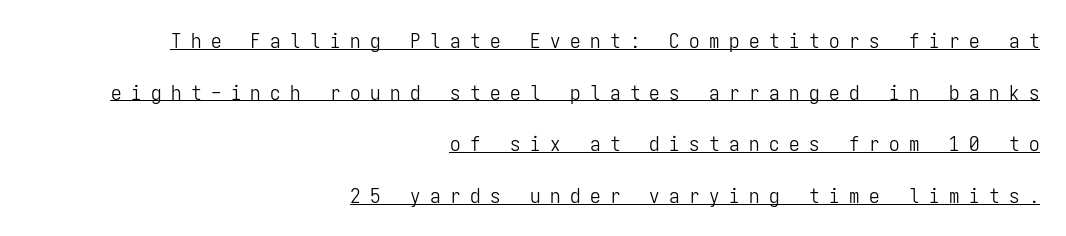
Widely set lines give the paragraph a tall, airy silhouette. These lines were composed using upright roman letters. Is the stroke heavy? The answer is a plain regular-or-lighter. A continuous stroke trails under the words, as in a hyperlink.
